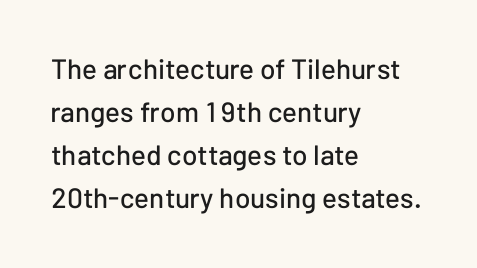
Q: Is the text italic (slanted)? A: No, it is upright.
Q: Is the typeface a serif or a sans-serif typeface? A: Sans-serif.
Q: Is the text underlined? A: No.
Q: How is the paragraph aligned? A: Left-aligned.
Q: Is the spacing between letters normal or unusually wide? A: Normal.
Q: Is the spacing between lines tight, normal or loose? A: Normal.
Q: Width (condensed, normal, or wide)? A: Normal.
Q: Stroke contrast? A: Low.
Q: x-height? A: Medium.
Q: Monospaced? A: No.
